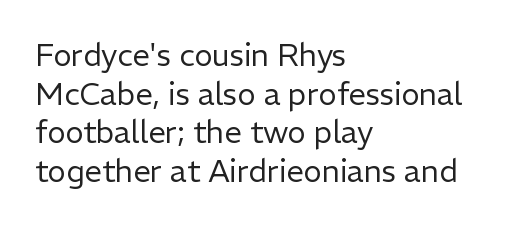
The image shows 31 px regular-weight sans-serif type, upright; set left-aligned, normal line spacing (1.25x), normal letter spacing, not underlined; low stroke contrast and a medium x-height.
